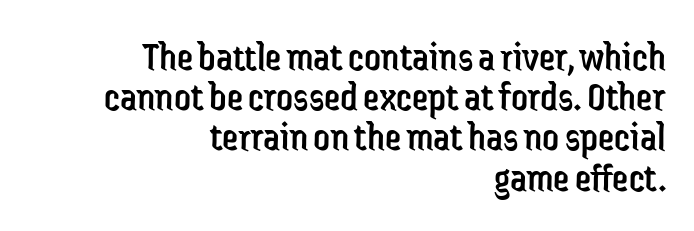
Horizontally, the lines are justified to the trailing edge only. Nothing heavy about these letters — not bold at all. The axis of the letterforms is exactly vertical. In terms of letterform style, serifs are entirely absent. Vertical spacing — tight.
